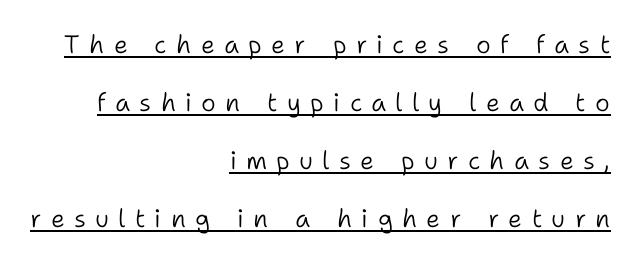
{"italic": "no", "bold": "no", "underline": "yes", "align": "right", "line_spacing": "loose", "line_spacing_ratio": 2.32, "letter_spacing": "wide", "letter_spacing_em": 0.37, "glyph_px": 25}
